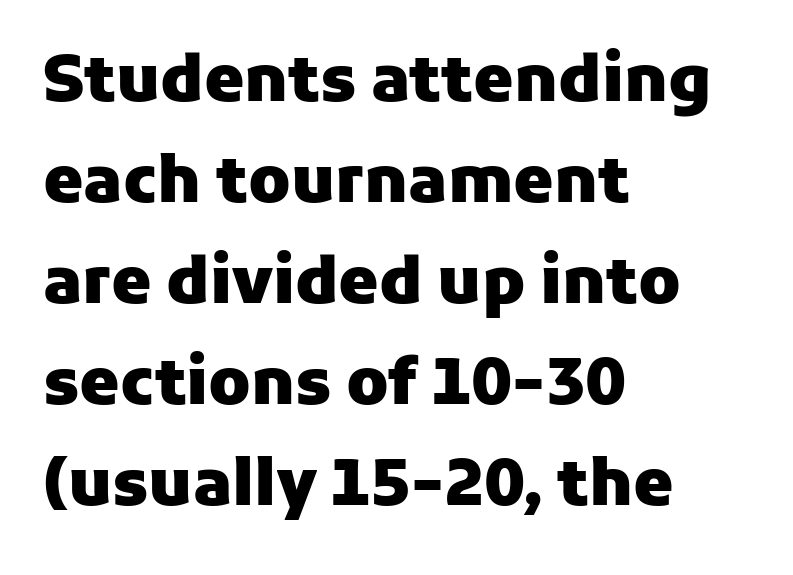
The image shows 64 px heavy sans-serif type, upright; set left-aligned, normal line spacing (1.58x), normal letter spacing, not underlined; low stroke contrast and a medium x-height.
